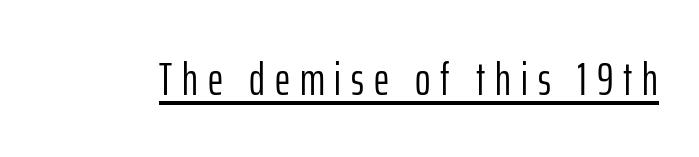
The image shows 47 px light, condensed sans-serif type, upright; set unusually wide letter spacing (+0.21 em), underlined; low stroke contrast and a medium x-height.
